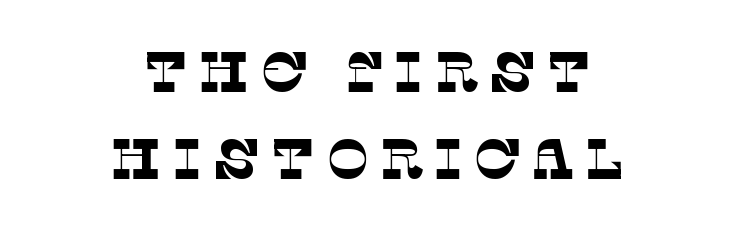
Q: Is the text bold? A: No.
Q: Is the typeface a serif or a sans-serif typeface? A: Serif.
Q: Is the text underlined? A: No.
Q: How is the paragraph aligned? A: Centered.
Q: Is the spacing between lines tight, normal or loose? A: Normal.
Q: Width (condensed, normal, or wide)? A: Normal.
Q: Stroke contrast? A: Low.
Q: x-height? A: Large.
Q: Monospaced? A: No.
